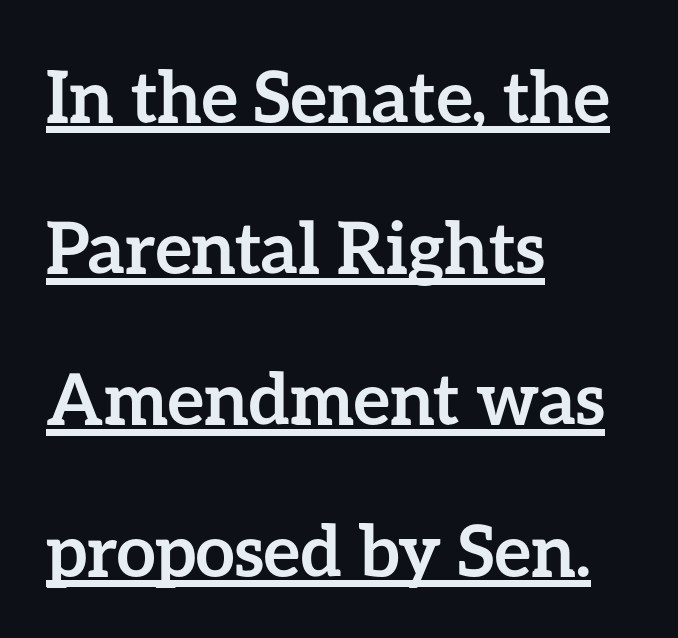
The font is running at its bold setting. The lettering holds an erect, upright posture throughout. Looks like someone drew a line under every word here. Varying glyph widths throughout — classic text-font behaviour.
